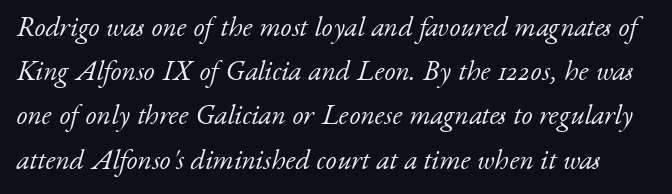
Caption: standard tracking, unaltered. Looks like regular typesetting: each glyph gets only the width it needs. Weight: not bold — regular or lighter. This is oblique type, the kind used for emphasis or titles. The glyphs in this specimen are seriffed. Successive baselines arrive at the customary interval.
